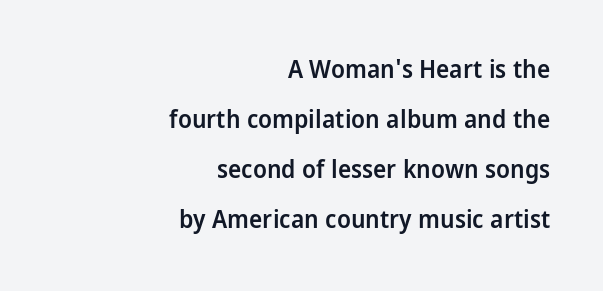
Q: Is the text bold? A: Semi-bold.
Q: Is the text italic (slanted)? A: No, it is upright.
Q: Is the text underlined? A: No.
Q: How is the paragraph aligned? A: Right-aligned.
Q: Is the spacing between letters normal or unusually wide? A: Normal.
Q: Is the spacing between lines tight, normal or loose? A: Loose.
